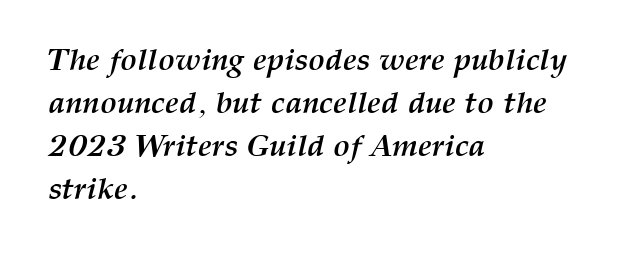
The image shows 31 px semibold type, italic (leaning right); set left-aligned, normal line spacing (1.39x), normal letter spacing, not underlined; medium stroke contrast and a medium x-height.
